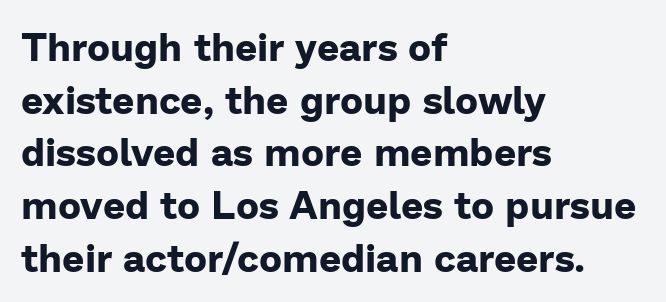
{"serif": "no", "italic": "no", "bold": "yes", "weight": "bold", "width": "normal", "stroke_contrast": "low", "x_height": "medium", "monospaced": "no", "underline": "no", "align": "left", "line_spacing": "normal", "line_spacing_ratio": 1.35, "letter_spacing": "normal", "letter_spacing_em": 0.0, "glyph_px": 39}
